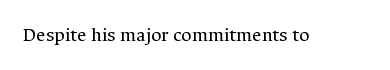
Q: Is the text bold? A: No.
Q: Is the text italic (slanted)? A: No, it is upright.
Q: Is the text underlined? A: No.
Q: Is the spacing between letters normal or unusually wide? A: Normal.
